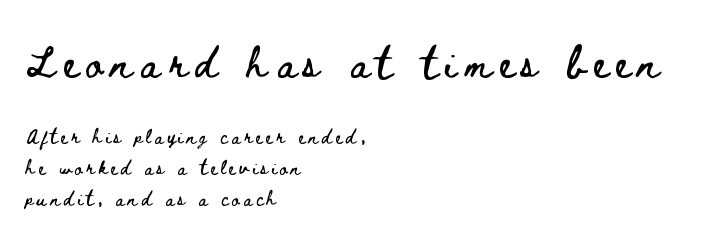
The space directly below the letters is spotless. Teacher's note: observe the even left margin — that is flush-left alignment. A typesetter would call this heavily tracked-out type. Two sizes are in play, and the larger belongs to the first block.
